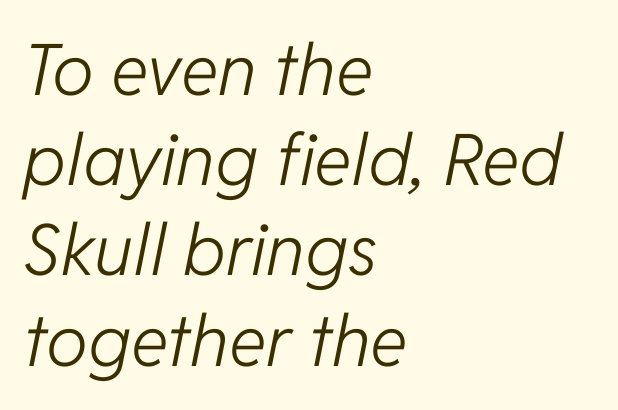
The image shows 71 px light type, italic (leaning right); set left-aligned, normal line spacing (1.27x), normal letter spacing, not underlined; low stroke contrast and a medium x-height.
